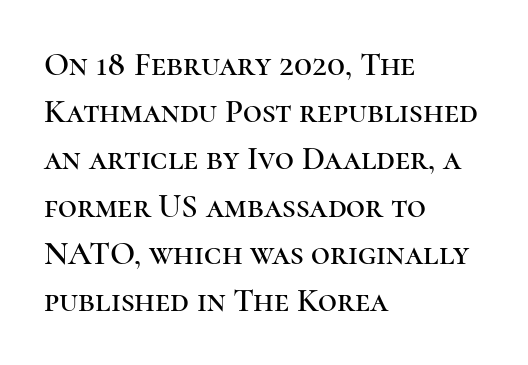
The image shows 33 px serif type, upright; set left-aligned, normal line spacing (1.43x), normal letter spacing, not underlined; high stroke contrast and a medium x-height.
